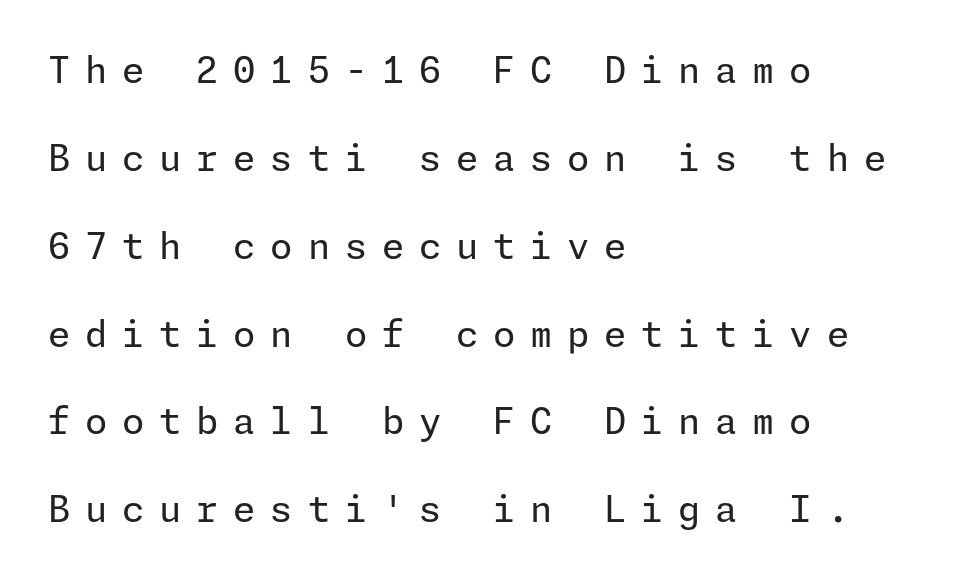
{"serif": "no", "italic": "no", "bold": "no", "weight": "regular", "width": "normal", "stroke_contrast": "low", "x_height": "medium", "underline": "no", "align": "left", "line_spacing": "loose", "line_spacing_ratio": 2.44, "letter_spacing": "wide", "letter_spacing_em": 0.41, "glyph_px": 36}
